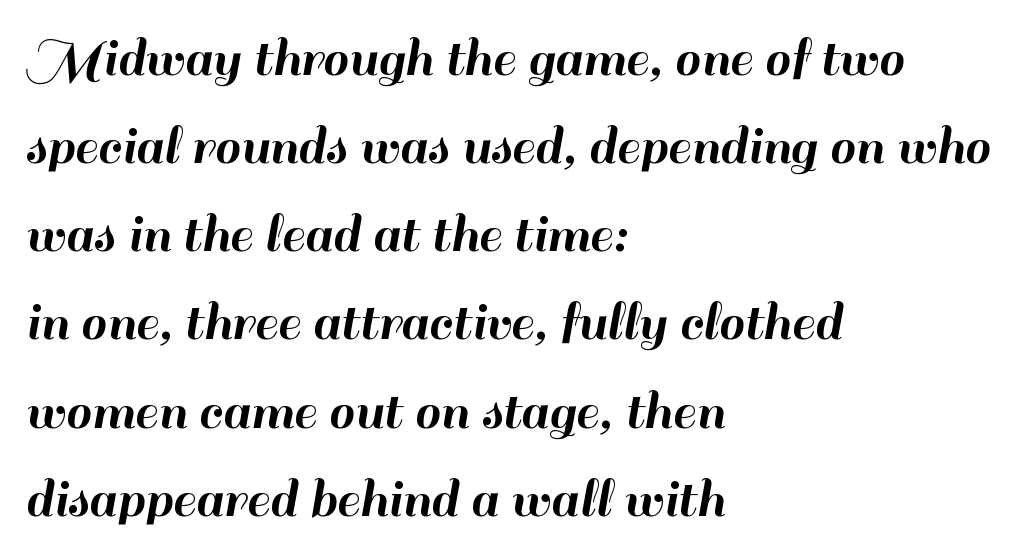
Q: Is the text italic (slanted)? A: Yes.
Q: Is the typeface a serif or a sans-serif typeface? A: Sans-serif.
Q: Is the text underlined? A: No.
Q: How is the paragraph aligned? A: Left-aligned.
Q: Is the spacing between letters normal or unusually wide? A: Normal.
Q: Is the spacing between lines tight, normal or loose? A: Normal.
Q: Width (condensed, normal, or wide)? A: Normal.
Q: Stroke contrast? A: High.
Q: x-height? A: Small.
Q: Monospaced? A: No.
